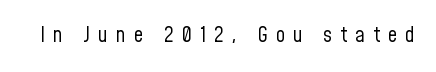
The image shows 21 px text type, upright; set unusually wide letter spacing (+0.38 em), not underlined.
